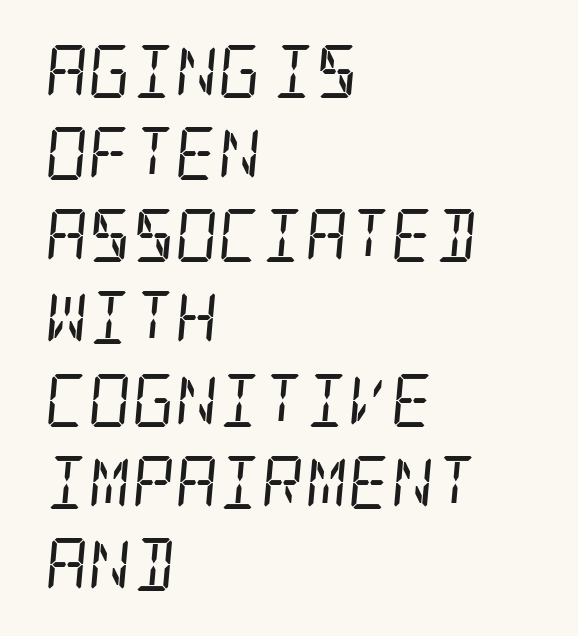
The image shows 53 px regular-weight, condensed serif type, italic (leaning right); set left-aligned, normal line spacing (1.55x), normal letter spacing, not underlined; low stroke contrast and a large x-height.
